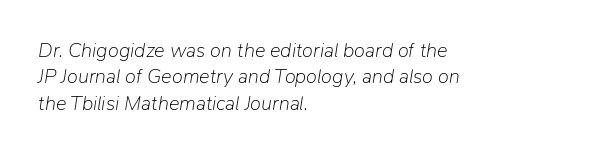
The image shows 20 px text type, italic (leaning right); set left-aligned, normal line spacing (1.32x), normal letter spacing, not underlined.
